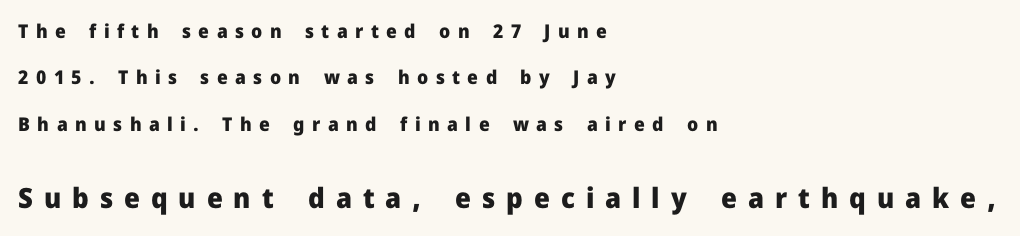
{"serif": "no", "italic": "no", "bold": "yes", "weight": "heavy", "width": "normal", "stroke_contrast": "low", "x_height": "medium", "monospaced": "no", "underline": "no", "align": "left", "line_spacing": "loose", "line_spacing_ratio": 2.44, "letter_spacing": "wide", "letter_spacing_em": 0.39, "larger_block": "second", "size_ratio": 1.47, "glyph_px": 28}
